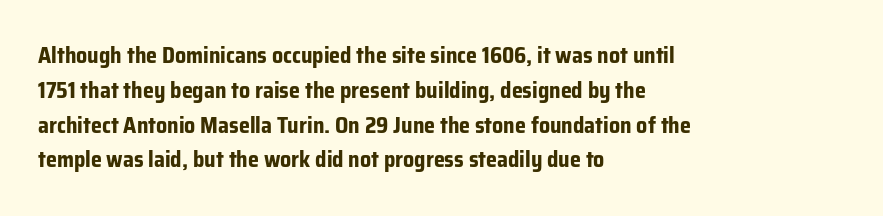
{"italic": "no", "bold": "yes", "underline": "no", "align": "left", "line_spacing": "normal", "line_spacing_ratio": 1.58, "letter_spacing": "normal", "letter_spacing_em": 0.0, "glyph_px": 22}
